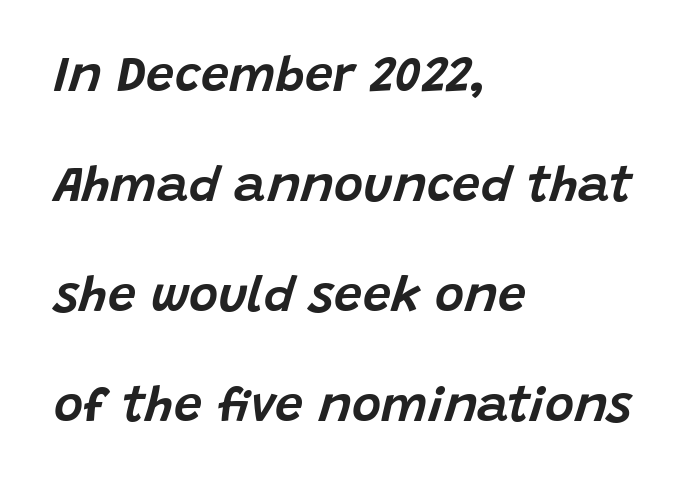
{"italic": "yes", "lean": "right", "slant_degrees": 15, "width": "normal", "stroke_contrast": "low", "x_height": "large", "monospaced": "no", "underline": "no", "align": "left", "line_spacing": "loose", "line_spacing_ratio": 2.2, "letter_spacing": "normal", "letter_spacing_em": 0.0, "glyph_px": 50}
